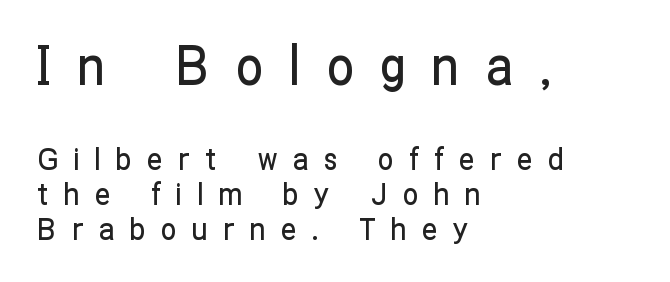
The image shows 54 px condensed sans-serif type, upright; set left-aligned, tight line spacing (1.14x), unusually wide letter spacing (+0.5 em), not underlined; the first (top) block is 1.74x larger; low stroke contrast and a medium x-height.
